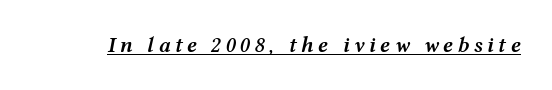
Caption: semibold face, moderately heavy strokes. Looking at the ascenders, they clearly lean. The words here are underlined.
